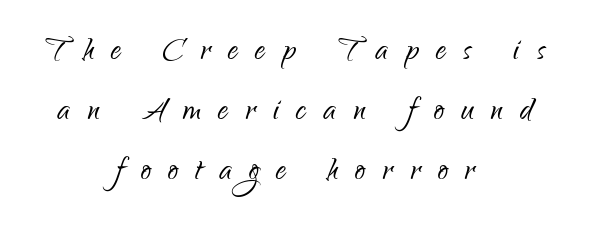
Plain, unruled lines of type. These lines are composed in type without serifs. Reading down the block, each line starts at a different indent, mirrored at its end. Is this a fixed-width face? No — the glyphs have proportional, varying widths.
